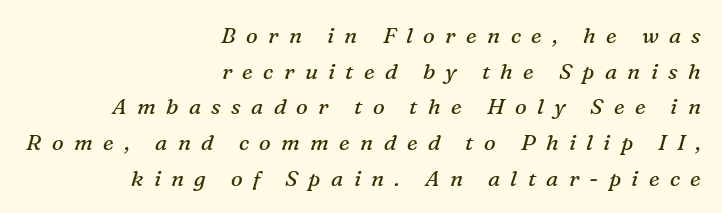
The image shows 22 px text type, italic (leaning right); set right-aligned, normal line spacing (1.62x), unusually wide letter spacing (+0.47 em), not underlined.
